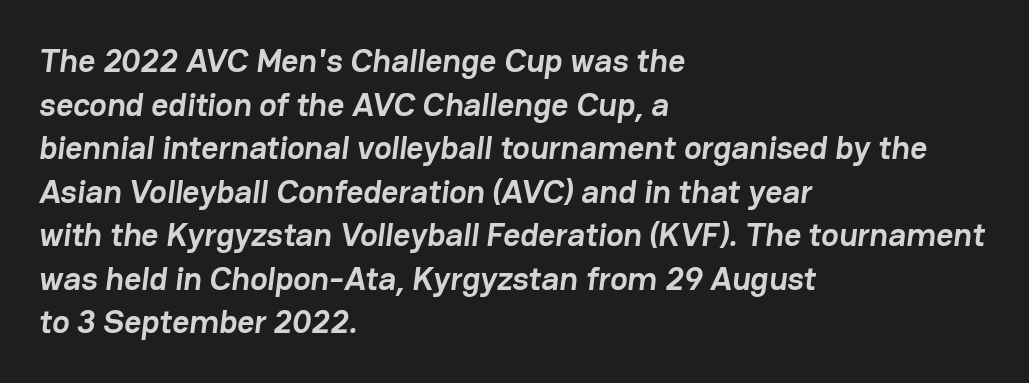
Is the type bold? Yes — the strokes are clearly thick and heavy. Tracking here is standard; glyphs follow each other at the usual distance. Is this a fixed-width face? No — the glyphs have proportional, varying widths. Type without underlining.
